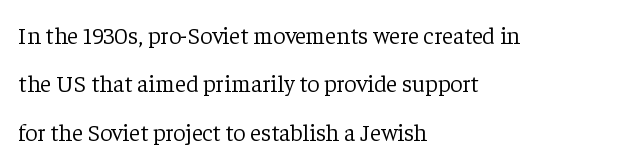
The image shows 24 px text type, upright; set left-aligned, loose line spacing (2.02x), normal letter spacing, not underlined.
